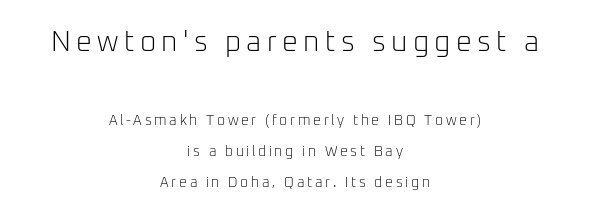
{"serif": "no", "italic": "no", "bold": "no", "weight": "light", "width": "normal", "stroke_contrast": "low", "x_height": "medium", "monospaced": "no", "underline": "no", "align": "center", "line_spacing": "loose", "line_spacing_ratio": 2.23, "larger_block": "first", "size_ratio": 2.0, "glyph_px": 28}
